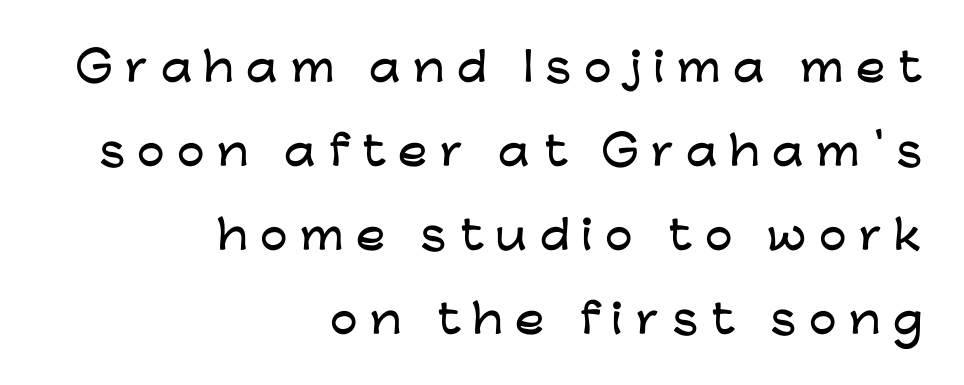
The image shows 39 px wide sans-serif type, upright; set right-aligned, loose line spacing (2.15x), unusually wide letter spacing (+0.32 em), not underlined; low stroke contrast and a medium x-height.
